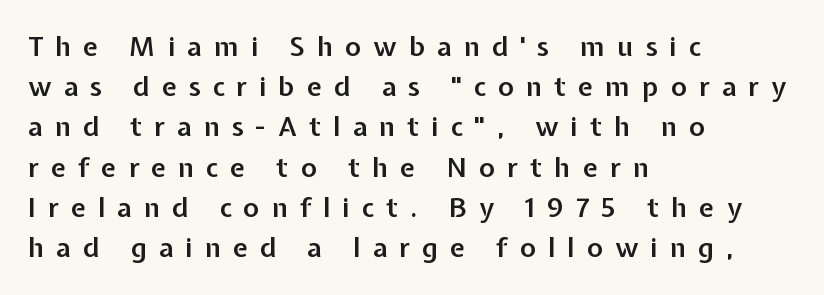
{"italic": "no", "bold": "semi", "underline": "no", "align": "left", "line_spacing": "normal", "line_spacing_ratio": 1.49, "letter_spacing": "wide", "letter_spacing_em": 0.45, "glyph_px": 27}
